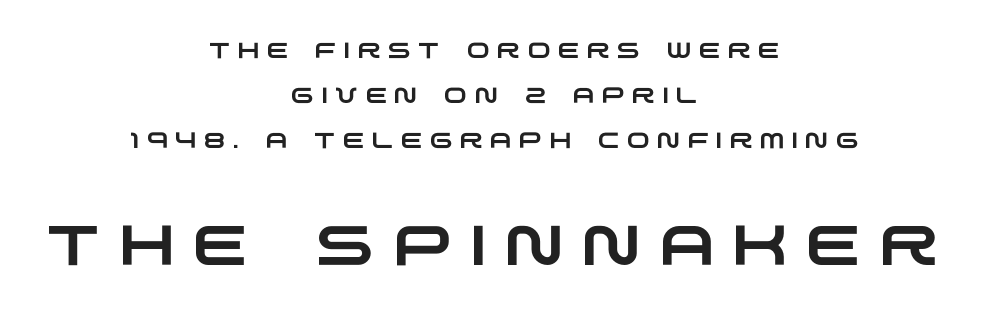
{"serif": "no", "width": "wide", "stroke_contrast": "low", "x_height": "large", "monospaced": "no", "underline": "no", "align": "center", "line_spacing": "loose", "line_spacing_ratio": 2.05, "letter_spacing": "wide", "letter_spacing_em": 0.33, "larger_block": "second", "size_ratio": 2.55, "glyph_px": 56}
